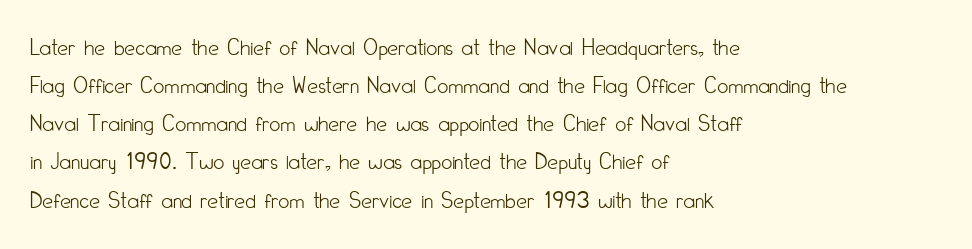
{"italic": "no", "bold": "no", "underline": "no", "align": "left", "line_spacing": "normal", "line_spacing_ratio": 1.59, "letter_spacing": "normal", "letter_spacing_em": 0.0, "glyph_px": 24}
